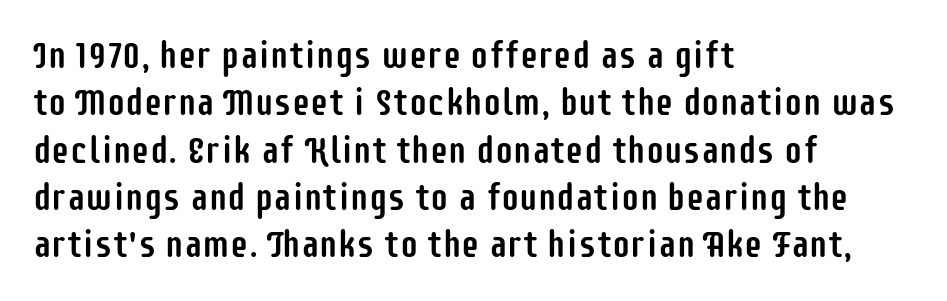
The image shows 37 px condensed sans-serif type, upright; set left-aligned, normal line spacing (1.28x), normal letter spacing, not underlined; low stroke contrast and a large x-height.
